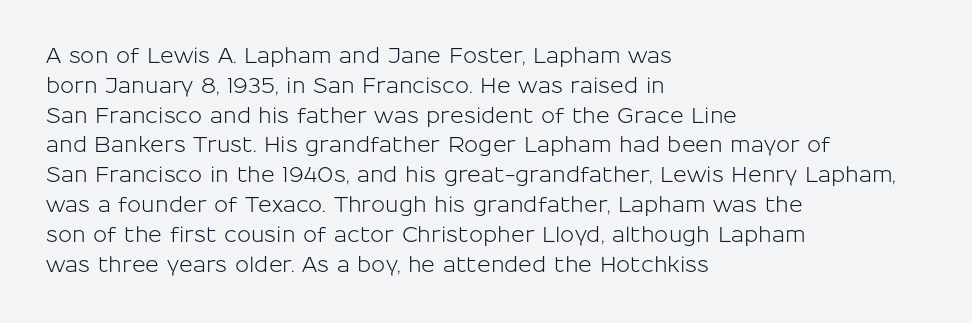
{"italic": "no", "underline": "no", "align": "left", "line_spacing": "normal", "line_spacing_ratio": 1.42, "letter_spacing": "normal", "letter_spacing_em": 0.0, "glyph_px": 21}
